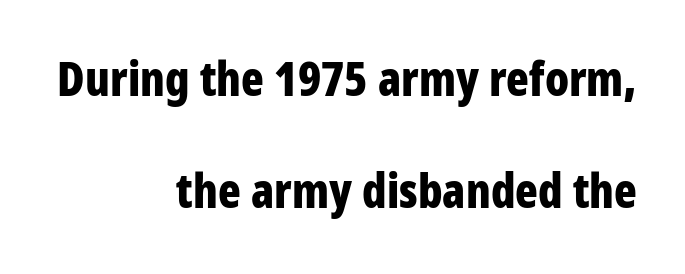
The image shows 47 px bold, condensed sans-serif type, upright; set right-aligned, loose line spacing (2.39x), normal letter spacing, not underlined; low stroke contrast and a large x-height.
